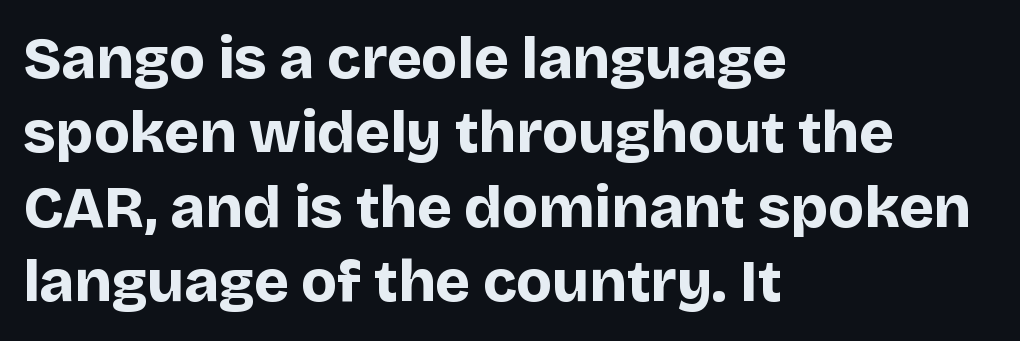
{"serif": "no", "italic": "no", "bold": "yes", "weight": "bold", "width": "normal", "stroke_contrast": "low", "x_height": "large", "monospaced": "no", "underline": "no", "align": "left", "line_spacing": "normal", "line_spacing_ratio": 1.26, "letter_spacing": "normal", "letter_spacing_em": 0.0, "glyph_px": 59}
